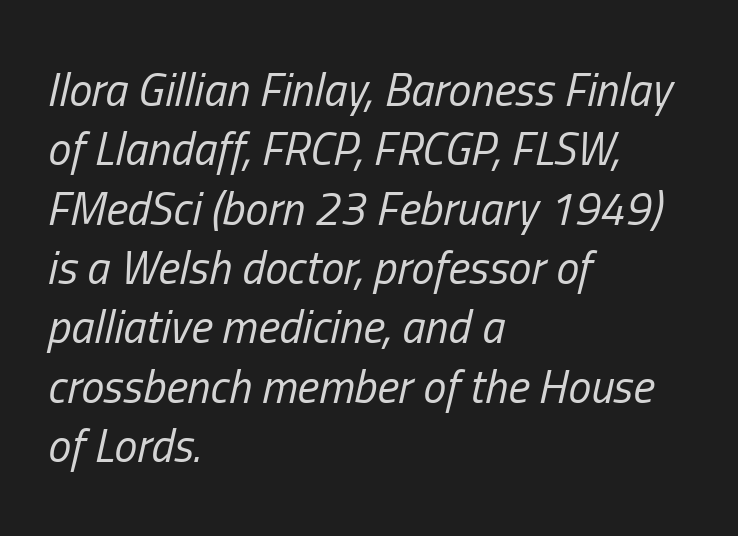
The baseline area is clear. Compared with a centered layout, this one pins lines to the left instead. Each letter keeps its own natural width here, so spacing adapts to shape. A typesetter would mark this as italic.
